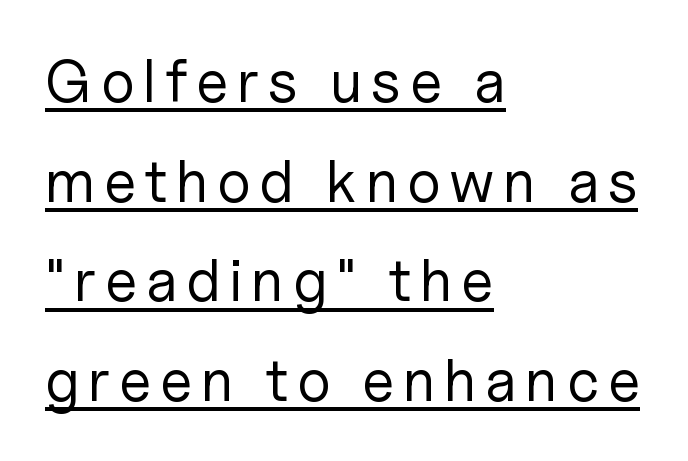
The image shows 59 px regular-weight sans-serif type, upright; set left-aligned, normal line spacing (1.69x), underlined; low stroke contrast and a medium x-height.
